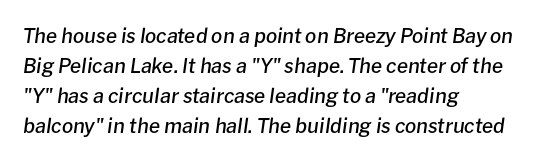
The image shows 20 px text type, italic (leaning right); set left-aligned, normal line spacing (1.5x), normal letter spacing, not underlined.
